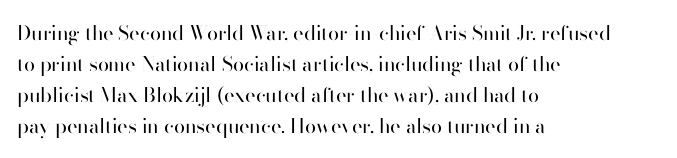
The face looks like a standard text weight, possibly lighter. The type is set solid horizontally, with unmodified tracking. The lettering stays uniformly vertical, giving the passage a roman look. Leading: standard. Casual observation: everything's shoved over to the left.
